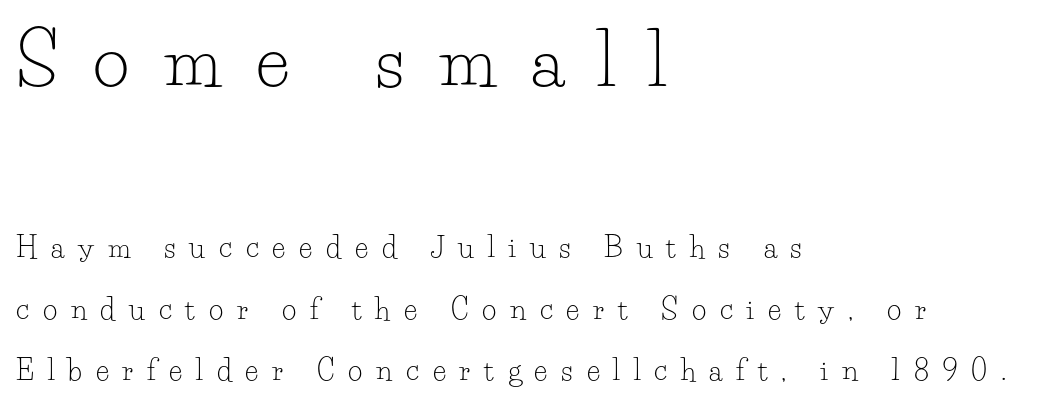
The image shows 71 px light serif type, upright; set left-aligned, loose line spacing (2.2x), unusually wide letter spacing (+0.49 em), not underlined; the first (top) block is 2.54x larger; low stroke contrast and a small x-height.
